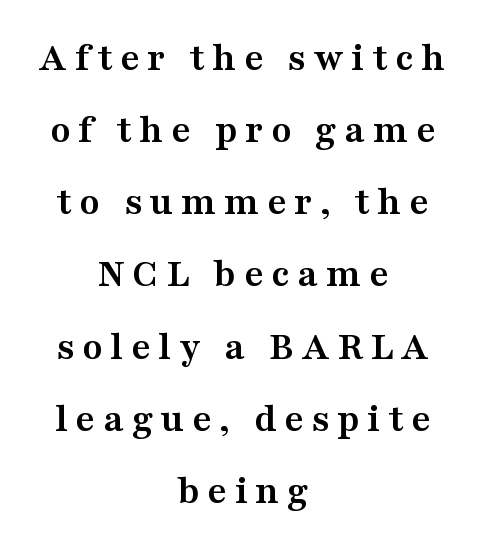
The image shows 41 px semibold, wide serif type, upright; set centered, line spacing 1.76x, not underlined; medium stroke contrast and a medium x-height.
